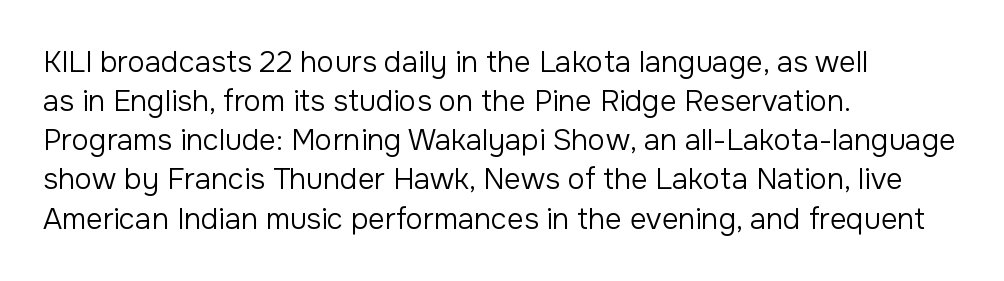
{"serif": "no", "italic": "no", "bold": "no", "weight": "regular", "width": "normal", "stroke_contrast": "low", "x_height": "medium", "monospaced": "no", "underline": "no", "align": "left", "line_spacing": "normal", "line_spacing_ratio": 1.35, "letter_spacing": "normal", "letter_spacing_em": 0.0, "glyph_px": 29}
